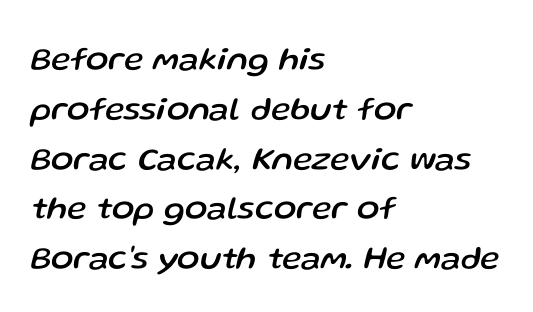
{"italic": "yes", "lean": "right", "slant_degrees": 13, "width": "normal", "stroke_contrast": "low", "x_height": "medium", "monospaced": "no", "underline": "no", "align": "left", "line_spacing": "normal", "line_spacing_ratio": 1.51, "letter_spacing": "normal", "letter_spacing_em": 0.0, "glyph_px": 33}
